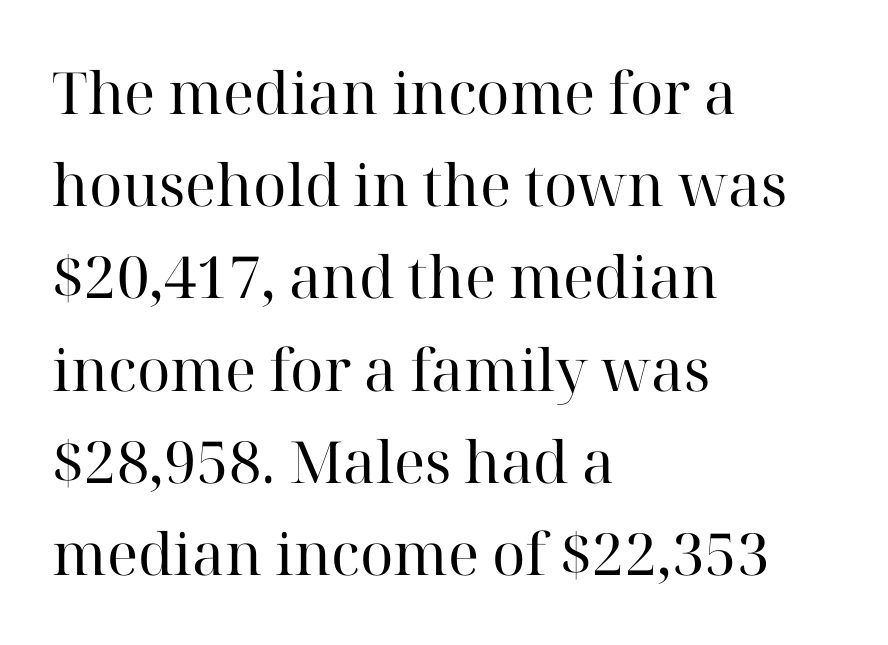
The image shows 58 px regular-weight serif type, upright; set left-aligned, normal line spacing (1.59x), normal letter spacing, not underlined; high stroke contrast and a medium x-height.
